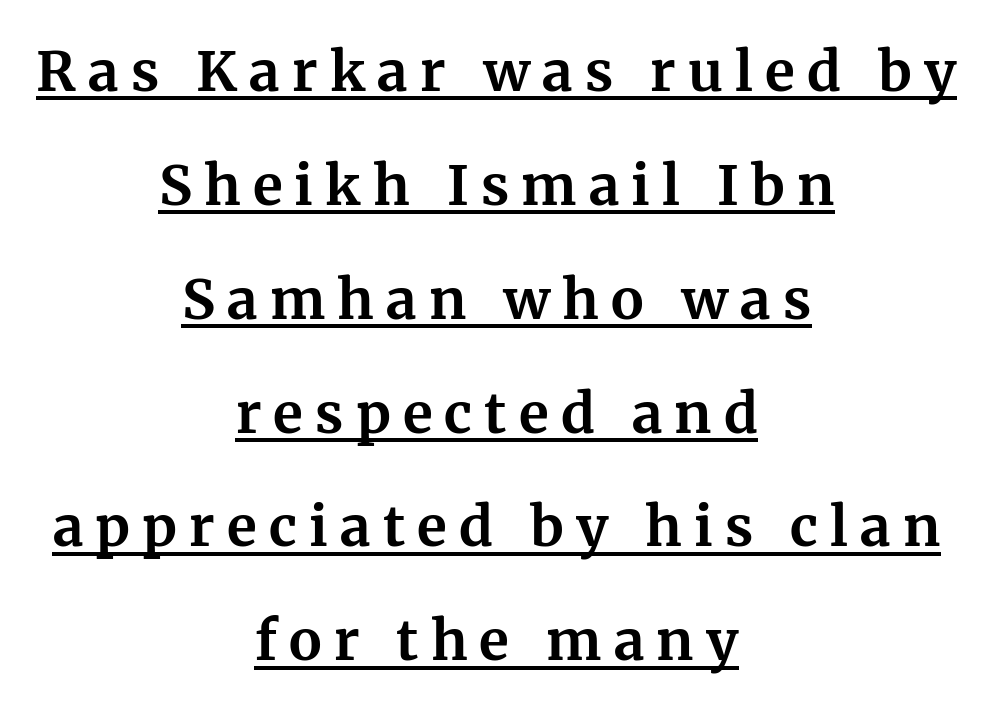
The image shows 55 px bold serif type, upright; set centered, loose line spacing (2.07x), unusually wide letter spacing (+0.22 em), underlined; medium stroke contrast and a medium x-height.
